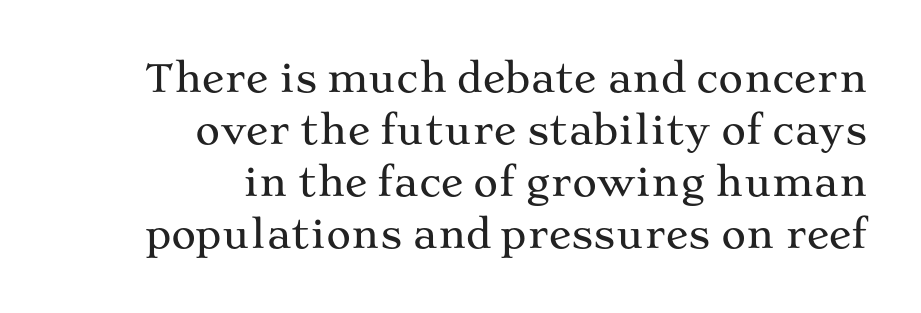
The image shows 38 px wide serif type, upright; set right-aligned, normal line spacing (1.37x), normal letter spacing, not underlined; medium stroke contrast and a medium x-height.
